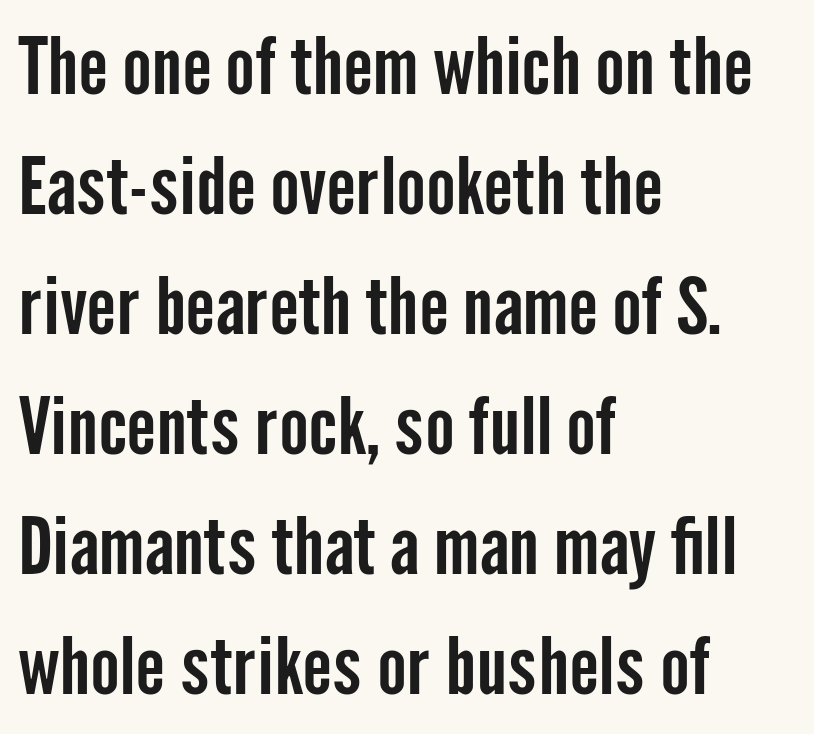
{"serif": "no", "italic": "no", "width": "condensed", "stroke_contrast": "low", "x_height": "medium", "monospaced": "no", "underline": "no", "align": "left", "line_spacing": "normal", "line_spacing_ratio": 1.52, "letter_spacing": "normal", "letter_spacing_em": 0.0, "glyph_px": 79}
